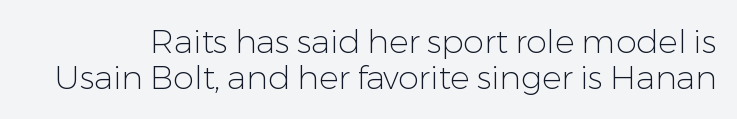
{"serif": "no", "italic": "no", "bold": "no", "weight": "light", "width": "normal", "stroke_contrast": "low", "x_height": "medium", "monospaced": "no", "underline": "no", "line_spacing": "tight", "line_spacing_ratio": 1.08, "letter_spacing": "normal", "letter_spacing_em": 0.0, "glyph_px": 33}
